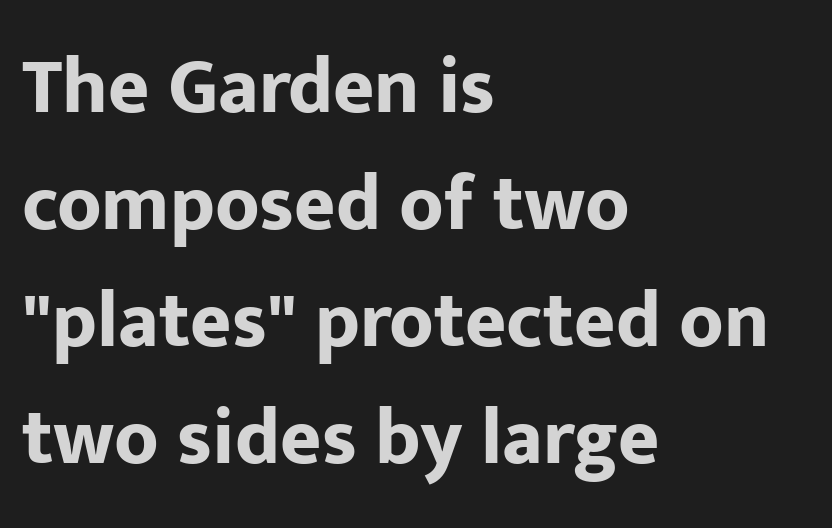
{"serif": "no", "italic": "no", "bold": "yes", "weight": "bold", "width": "normal", "stroke_contrast": "low", "x_height": "medium", "monospaced": "no", "underline": "no", "align": "left", "line_spacing": "normal", "line_spacing_ratio": 1.48, "letter_spacing": "normal", "letter_spacing_em": 0.0, "glyph_px": 79}
